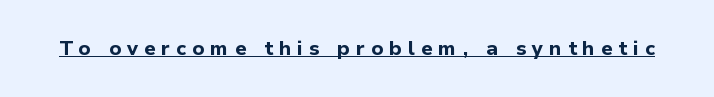
The image shows 20 px bold type, upright; set unusually wide letter spacing (+0.3 em), underlined.
